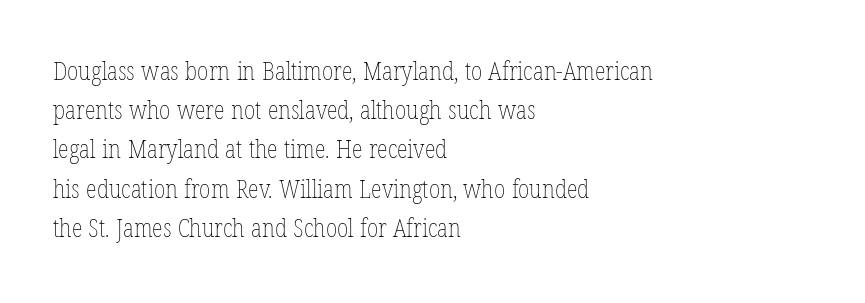
Is this a heavy cut? Hardly; it is regular or lighter. In CSS terms this would be text-align: left. Words appear dense and cohesive because spacing is normal. The gap between lines stays unmarked. Reading down the column, the eye jumps a familiar distance to each next line. This is roman type, the default non-slanted kind.
